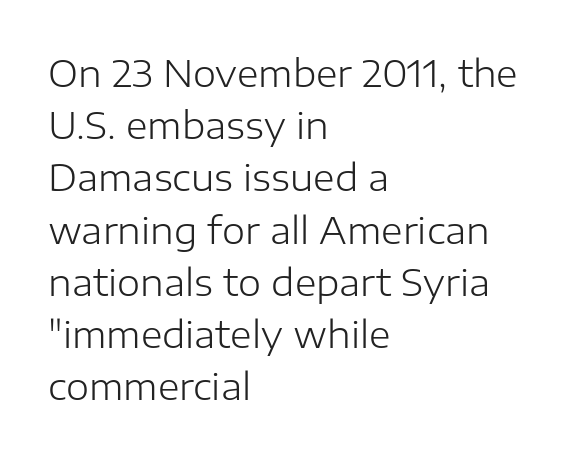
{"serif": "no", "italic": "no", "bold": "no", "weight": "light", "width": "normal", "stroke_contrast": "low", "x_height": "medium", "monospaced": "no", "underline": "no", "align": "left", "line_spacing": "normal", "line_spacing_ratio": 1.41, "letter_spacing": "normal", "letter_spacing_em": 0.0, "glyph_px": 37}
